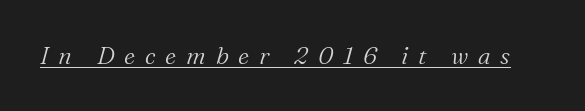
{"italic": "yes", "lean": "right", "slant_degrees": 16, "bold": "no", "underline": "yes", "letter_spacing": "wide", "letter_spacing_em": 0.41, "glyph_px": 24}
